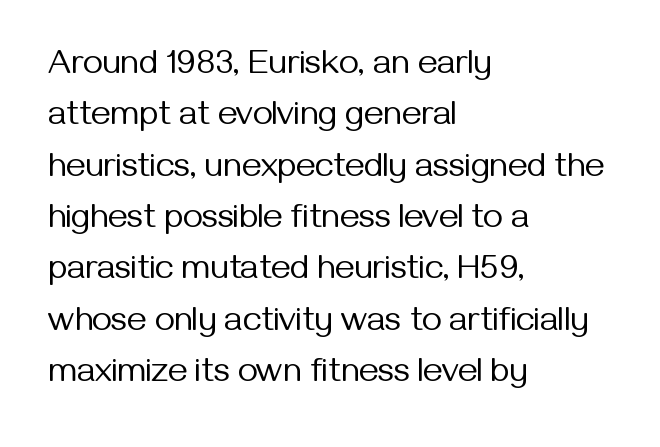
Q: Is the text bold? A: No.
Q: Is the text italic (slanted)? A: No, it is upright.
Q: Is the typeface a serif or a sans-serif typeface? A: Sans-serif.
Q: Is the text underlined? A: No.
Q: How is the paragraph aligned? A: Left-aligned.
Q: Is the spacing between letters normal or unusually wide? A: Normal.
Q: Is the spacing between lines tight, normal or loose? A: Normal.
Q: Width (condensed, normal, or wide)? A: Normal.
Q: Stroke contrast? A: Medium.
Q: x-height? A: Medium.
Q: Monospaced? A: No.
